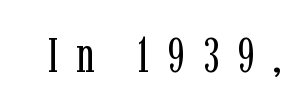
The image shows 49 px regular-weight, condensed serif type, upright; set unusually wide letter spacing (+0.35 em), not underlined; low stroke contrast and a medium x-height.
